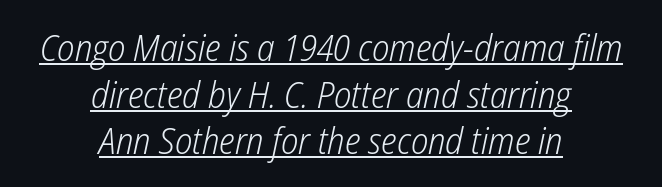
The image shows 37 px light, condensed type, italic (leaning right); set centered, normal line spacing (1.26x), normal letter spacing, underlined; low stroke contrast and a medium x-height.
